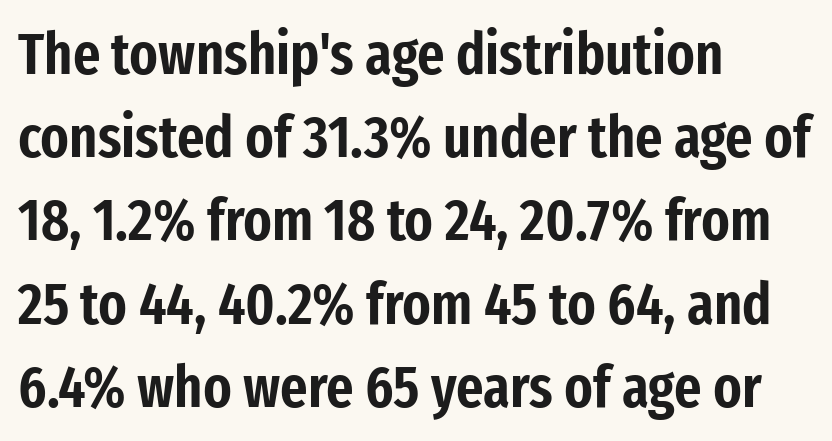
The image shows 59 px condensed sans-serif type, upright; set left-aligned, normal line spacing (1.41x), normal letter spacing, not underlined; low stroke contrast and a medium x-height.
